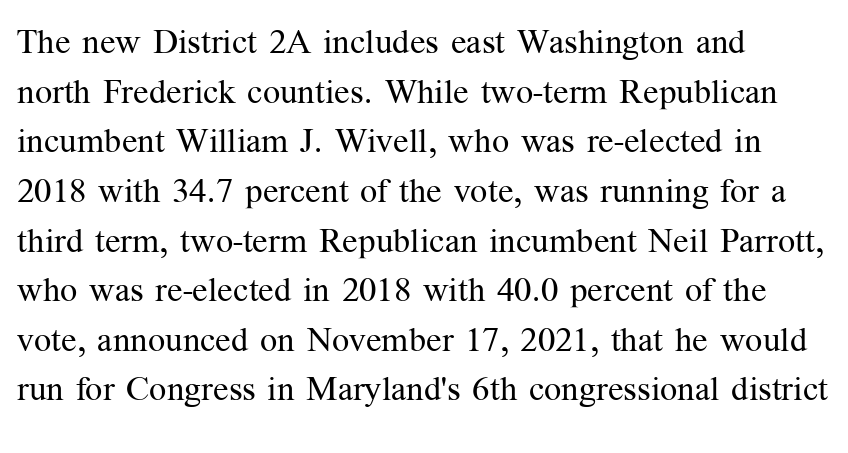
The typography opts for an upright posture over an oblique one. Descender tails drop into unmarked territory. Leftover space on each line is placed entirely after the last word. Think standard paragraph weight, or any step lighter than that. Each letter's strokes conclude with small projecting serifs.
